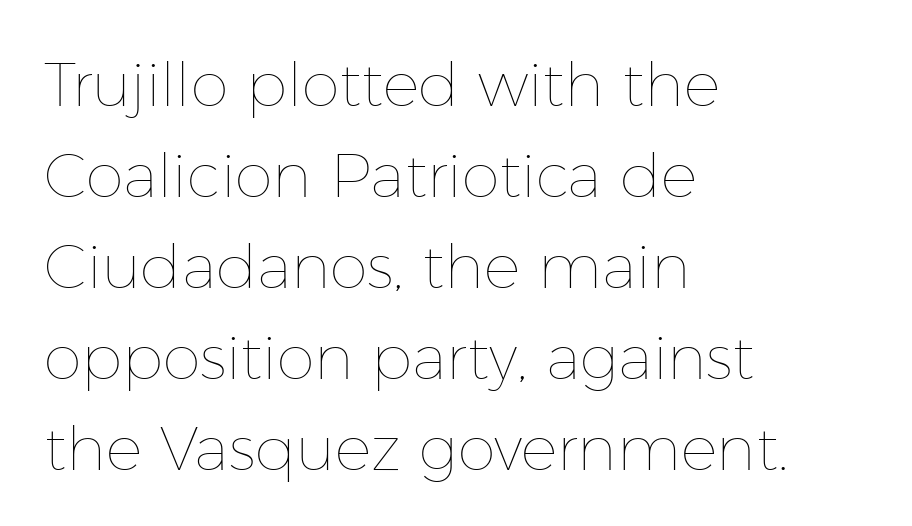
The rendering anchors every line to the left-hand side. Weight: not bold — regular or lighter. Spacing verdict: proportional, widths tailored to each character. Only glyphs here, with clear space below each row. The letters sit at their default tracking, neither squeezed nor spread.
